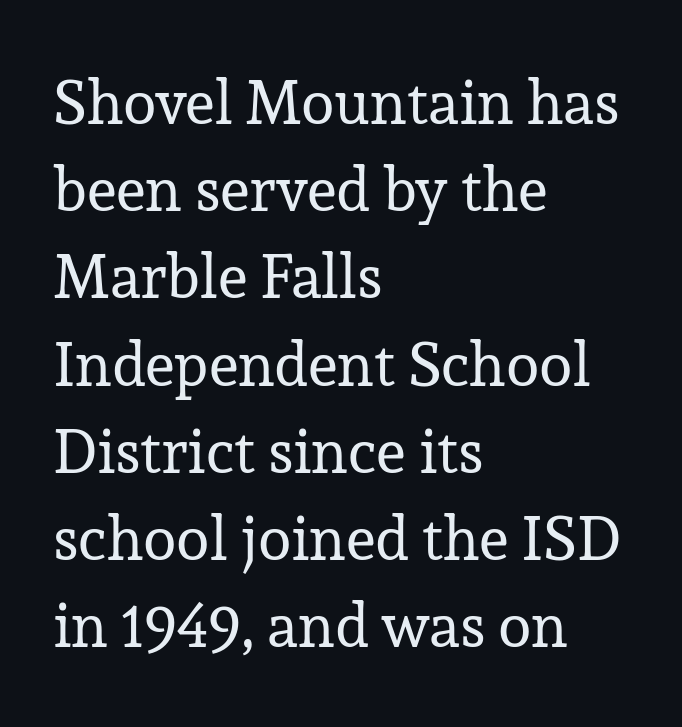
The image shows 61 px regular-weight serif type, upright; set left-aligned, normal line spacing (1.43x), normal letter spacing, not underlined; low stroke contrast and a medium x-height.
